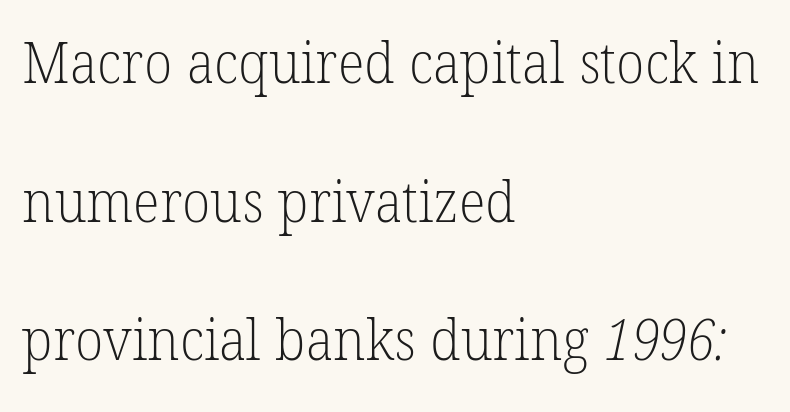
Q: Is the text bold? A: No.
Q: Is the typeface a serif or a sans-serif typeface? A: Serif.
Q: Is the text underlined? A: No.
Q: How is the paragraph aligned? A: Left-aligned.
Q: Is the spacing between letters normal or unusually wide? A: Normal.
Q: Is the spacing between lines tight, normal or loose? A: Loose.
Q: Width (condensed, normal, or wide)? A: Normal.
Q: Stroke contrast? A: Low.
Q: x-height? A: Medium.
Q: Monospaced? A: No.
